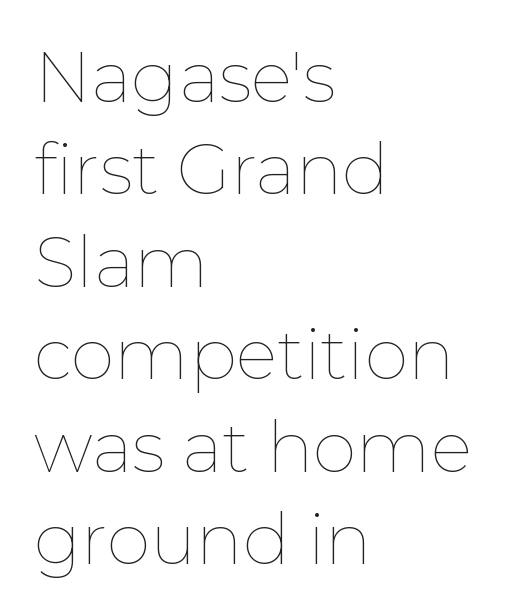
Q: Is the text bold? A: No.
Q: Is the text italic (slanted)? A: No, it is upright.
Q: Is the text underlined? A: No.
Q: How is the paragraph aligned? A: Left-aligned.
Q: Is the spacing between letters normal or unusually wide? A: Normal.
Q: Is the spacing between lines tight, normal or loose? A: Normal.
Q: Width (condensed, normal, or wide)? A: Normal.
Q: Stroke contrast? A: Low.
Q: x-height? A: Medium.
Q: Monospaced? A: No.
